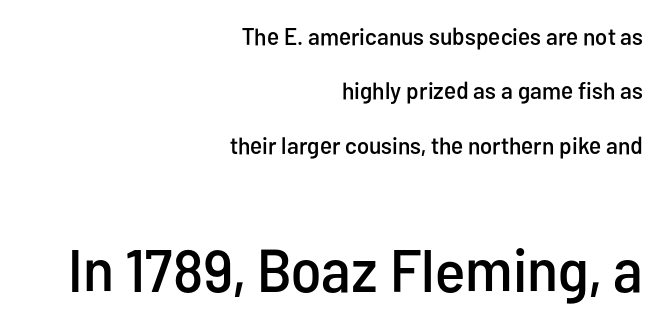
Q: Is the text italic (slanted)? A: No, it is upright.
Q: Is the typeface a serif or a sans-serif typeface? A: Sans-serif.
Q: Is the text underlined? A: No.
Q: How is the paragraph aligned? A: Right-aligned.
Q: Is the spacing between letters normal or unusually wide? A: Normal.
Q: Is the spacing between lines tight, normal or loose? A: Loose.
Q: Which block of text is set in a larger size, the first (top) or the second (bottom)? A: The second (bottom) one.
Q: Width (condensed, normal, or wide)? A: Condensed.
Q: Stroke contrast? A: Low.
Q: x-height? A: Medium.
Q: Monospaced? A: No.
